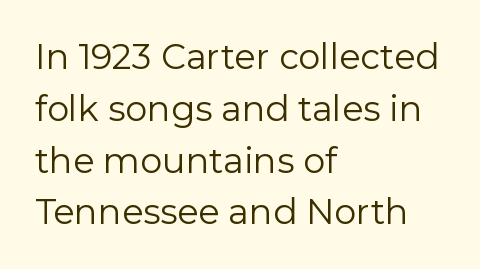
Q: Is the text bold? A: No.
Q: Is the text italic (slanted)? A: No, it is upright.
Q: Is the typeface a serif or a sans-serif typeface? A: Sans-serif.
Q: Is the text underlined? A: No.
Q: How is the paragraph aligned? A: Left-aligned.
Q: Is the spacing between letters normal or unusually wide? A: Normal.
Q: Is the spacing between lines tight, normal or loose? A: Normal.
Q: Width (condensed, normal, or wide)? A: Normal.
Q: Stroke contrast? A: Low.
Q: x-height? A: Medium.
Q: Monospaced? A: No.
